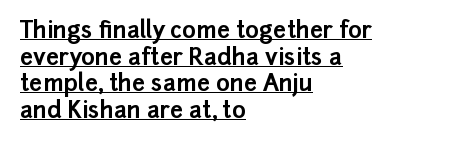
Q: Is the text bold? A: Yes.
Q: Is the text italic (slanted)? A: No, it is upright.
Q: Is the text underlined? A: Yes.
Q: How is the paragraph aligned? A: Left-aligned.
Q: Is the spacing between letters normal or unusually wide? A: Normal.
